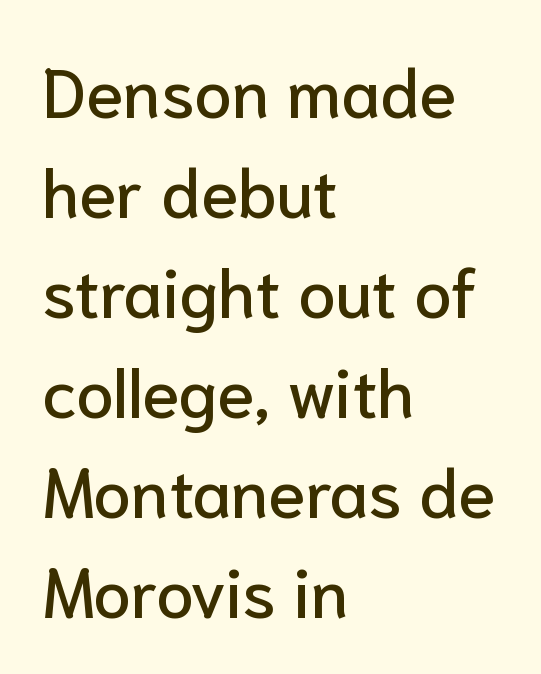
The image shows 68 px sans-serif type, upright; set left-aligned, normal line spacing (1.47x), normal letter spacing, not underlined; low stroke contrast and a medium x-height.
